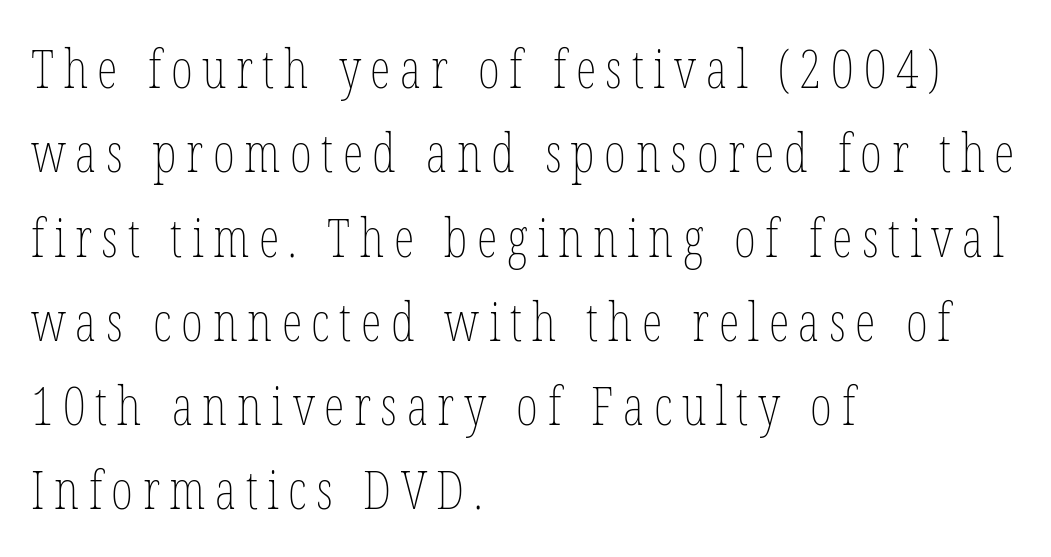
The lettering holds an erect, upright posture throughout. Regarding leading, the lines here are spaced in the standard way. Plain, unruled lines of type. Do the characters align in a grid? No, the font is proportional. Layout note: lines flush left.
